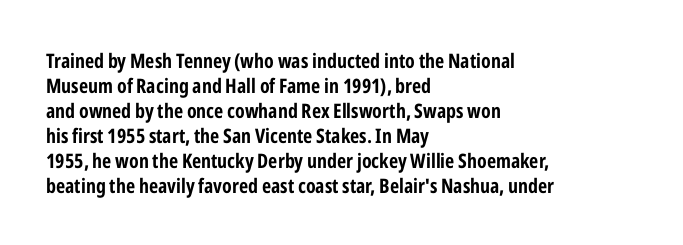
{"italic": "no", "underline": "no", "align": "left", "line_spacing": "normal", "line_spacing_ratio": 1.25, "letter_spacing": "normal", "letter_spacing_em": 0.0, "glyph_px": 20}
